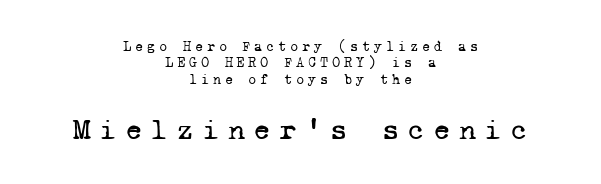
Q: Is the text bold? A: No.
Q: Is the typeface a serif or a sans-serif typeface? A: Serif.
Q: Is the text underlined? A: No.
Q: How is the paragraph aligned? A: Centered.
Q: Is the spacing between letters normal or unusually wide? A: Unusually wide.
Q: Which block of text is set in a larger size, the first (top) or the second (bottom)? A: The second (bottom) one.
Q: Width (condensed, normal, or wide)? A: Normal.
Q: Stroke contrast? A: Low.
Q: x-height? A: Medium.
Q: Monospaced? A: Yes.
